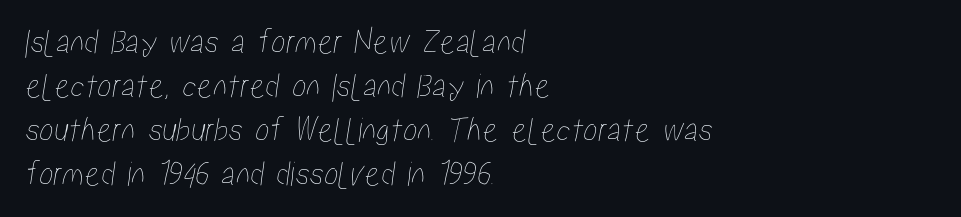
Q: Is the text underlined? A: No.
Q: How is the paragraph aligned? A: Left-aligned.
Q: Is the spacing between letters normal or unusually wide? A: Normal.
Q: Width (condensed, normal, or wide)? A: Condensed.
Q: Stroke contrast? A: Low.
Q: x-height? A: Medium.
Q: Monospaced? A: No.
